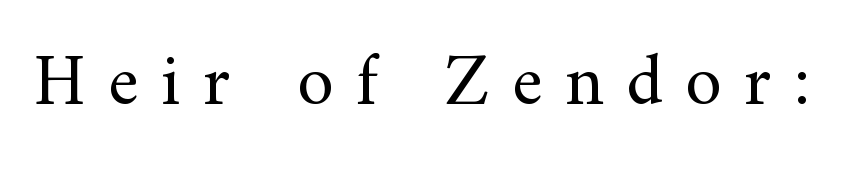
Serifs: yes, visible at the terminals of the letterforms. Nothing heavy about these letters — not bold at all. The rendering uses natural spacing where letterforms have individual widths. Posture: vertical. How are the letters spaced? Widely, with obvious added tracking. The foot of each line stays bare and open.
